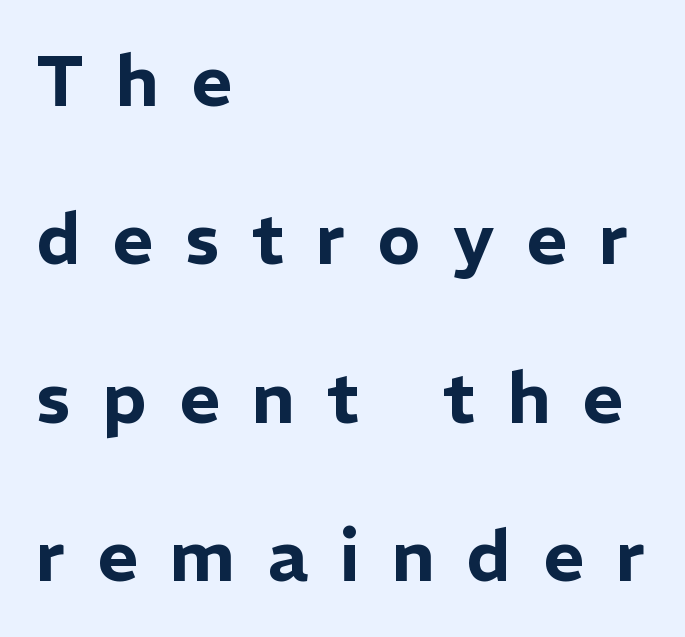
Q: Is the text italic (slanted)? A: No, it is upright.
Q: Is the typeface a serif or a sans-serif typeface? A: Sans-serif.
Q: Is the text underlined? A: No.
Q: How is the paragraph aligned? A: Left-aligned.
Q: Is the spacing between letters normal or unusually wide? A: Unusually wide.
Q: Is the spacing between lines tight, normal or loose? A: Loose.
Q: Width (condensed, normal, or wide)? A: Normal.
Q: Stroke contrast? A: Low.
Q: x-height? A: Medium.
Q: Monospaced? A: No.
